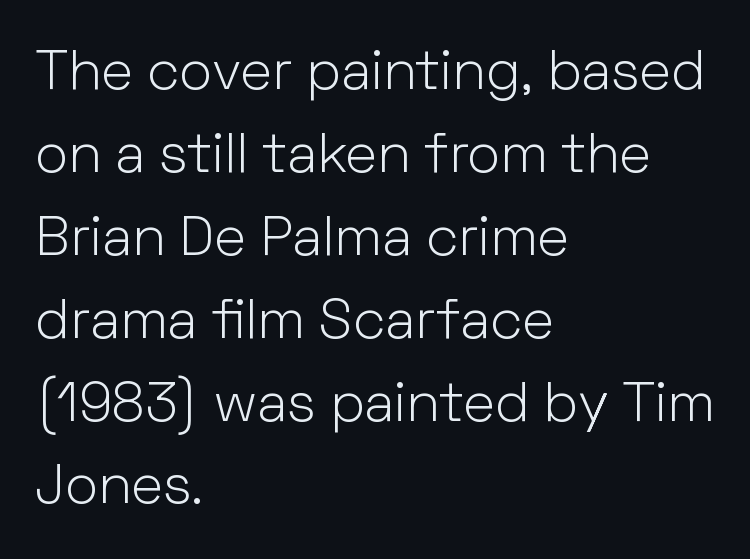
It's the straight-up-and-down kind of type. The typesetting does not lean heavy: it is not bold. This rendering leaves character spacing at its baseline value. Layout note: lines flush left. These lines are rendered in a variable-pitch font.
